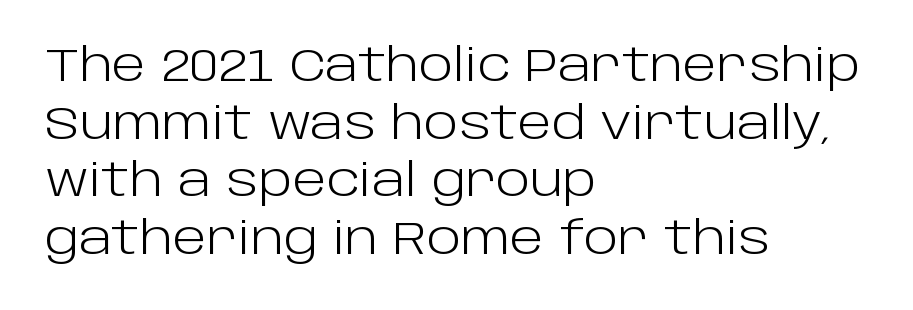
Q: Is the text bold? A: No.
Q: Is the text italic (slanted)? A: No, it is upright.
Q: Is the typeface a serif or a sans-serif typeface? A: Sans-serif.
Q: Is the text underlined? A: No.
Q: How is the paragraph aligned? A: Left-aligned.
Q: Is the spacing between letters normal or unusually wide? A: Normal.
Q: Is the spacing between lines tight, normal or loose? A: Normal.
Q: Width (condensed, normal, or wide)? A: Normal.
Q: Stroke contrast? A: Low.
Q: x-height? A: Large.
Q: Monospaced? A: No.
